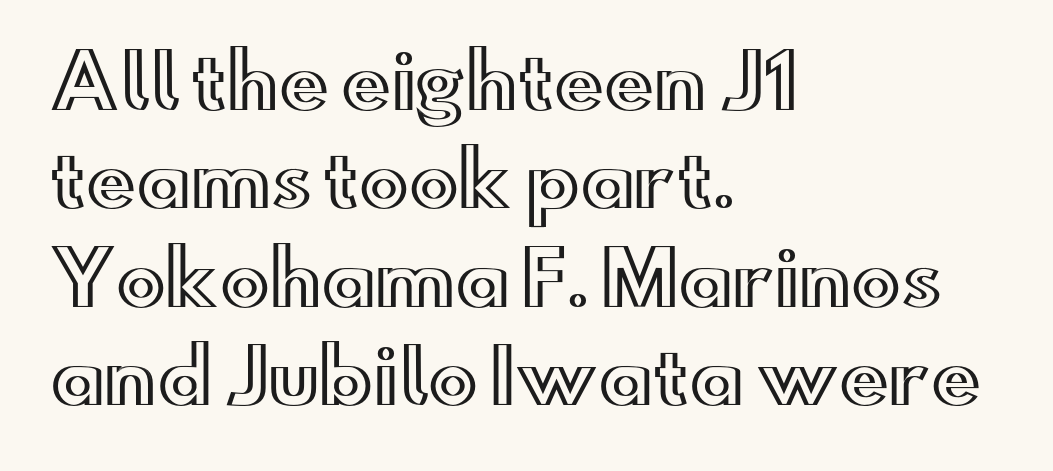
In terms of leading, this rendering sits right in the middle. Character widths vary here, with narrow letters taking less room than wide ones. Only glyphs here, with clear space below each row. Compared with typical body copy, the letter spacing here is the same.
